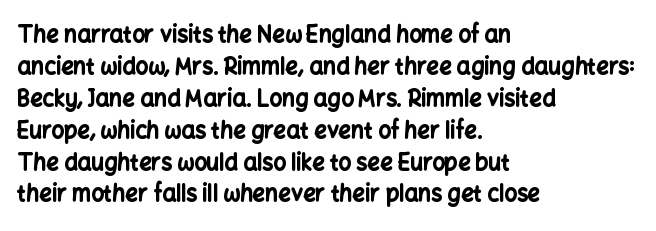
Q: Is the text bold? A: Yes.
Q: Is the text italic (slanted)? A: No, it is upright.
Q: Is the text underlined? A: No.
Q: How is the paragraph aligned? A: Left-aligned.
Q: Is the spacing between letters normal or unusually wide? A: Normal.
Q: Is the spacing between lines tight, normal or loose? A: Normal.
